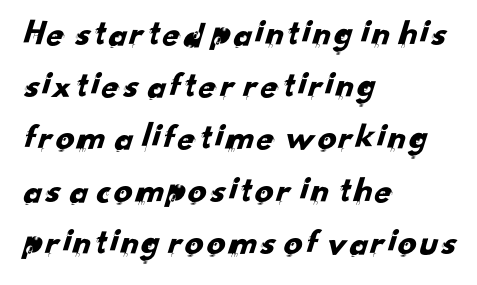
{"serif": "no", "width": "normal", "stroke_contrast": "low", "x_height": "small", "monospaced": "no", "underline": "no", "align": "left", "line_spacing": "normal", "line_spacing_ratio": 1.41, "letter_spacing": "normal", "letter_spacing_em": 0.0, "glyph_px": 37}
